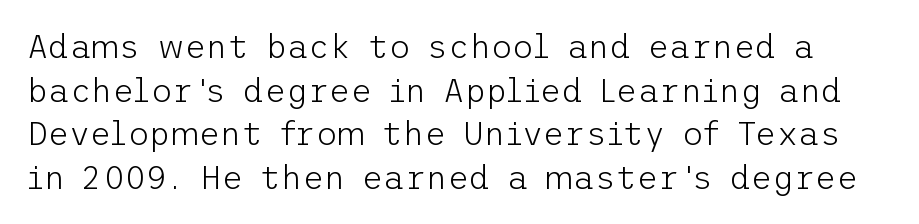
Q: Is the text bold? A: No.
Q: Is the text italic (slanted)? A: No, it is upright.
Q: Is the typeface a serif or a sans-serif typeface? A: Sans-serif.
Q: Is the text underlined? A: No.
Q: Is the spacing between letters normal or unusually wide? A: Normal.
Q: Is the spacing between lines tight, normal or loose? A: Normal.
Q: Width (condensed, normal, or wide)? A: Normal.
Q: Stroke contrast? A: Low.
Q: x-height? A: Medium.
